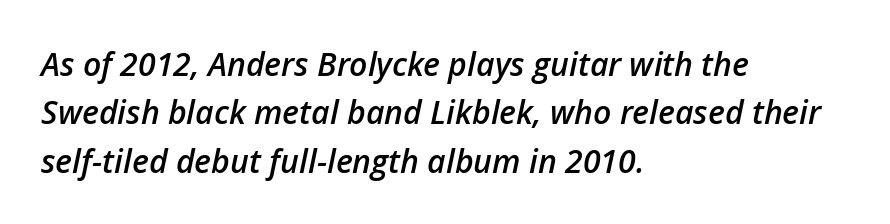
Layout note: lines flush left. The space beneath each line is pristine and unruled. What stands out about the letter spacing? Nothing — it is the standard amount. Does the leading feel generous? No, just average.
